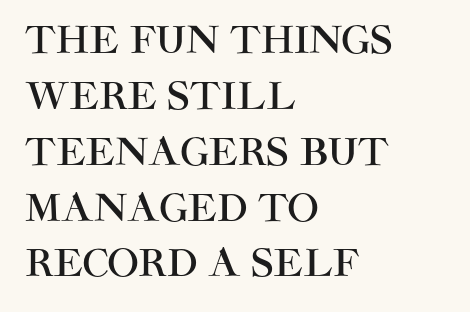
Q: Is the text italic (slanted)? A: No, it is upright.
Q: Is the typeface a serif or a sans-serif typeface? A: Sans-serif.
Q: Is the text underlined? A: No.
Q: How is the paragraph aligned? A: Left-aligned.
Q: Is the spacing between letters normal or unusually wide? A: Normal.
Q: Is the spacing between lines tight, normal or loose? A: Normal.
Q: Width (condensed, normal, or wide)? A: Normal.
Q: Stroke contrast? A: High.
Q: x-height? A: Large.
Q: Monospaced? A: No.
